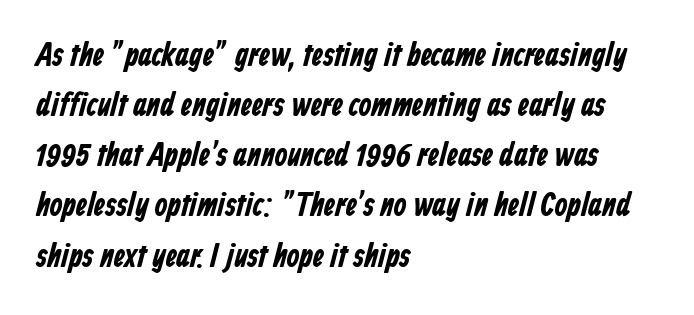
The paragraph has a hard left edge and a soft right edge. These lines carry a lot of weight — the face is fully bold. These lines are rendered in a variable-pitch font. What stands out about the letter spacing? Nothing — it is the standard amount. Underline: absent. A normal amount of white space separates one row of letters from the next.
